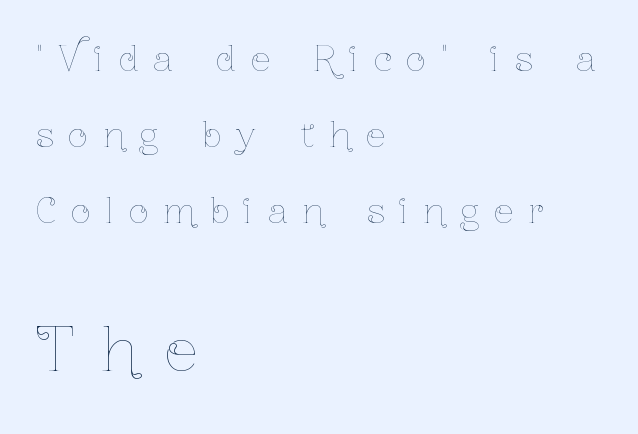
Q: Is the text bold? A: No.
Q: Is the text italic (slanted)? A: No, it is upright.
Q: Is the text underlined? A: No.
Q: How is the paragraph aligned? A: Left-aligned.
Q: Is the spacing between letters normal or unusually wide? A: Unusually wide.
Q: Is the spacing between lines tight, normal or loose? A: Loose.
Q: Which block of text is set in a larger size, the first (top) or the second (bottom)? A: The second (bottom) one.
Q: Width (condensed, normal, or wide)? A: Condensed.
Q: Stroke contrast? A: Low.
Q: x-height? A: Medium.
Q: Monospaced? A: No.
